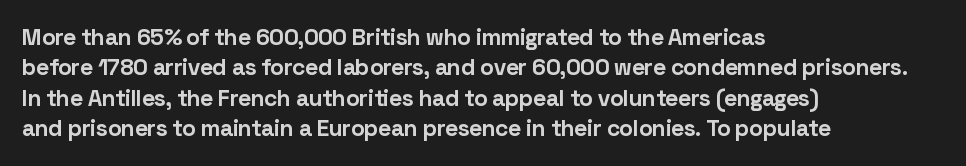
The image shows 23 px bold type, upright; set left-aligned, normal line spacing (1.32x), normal letter spacing, not underlined.
